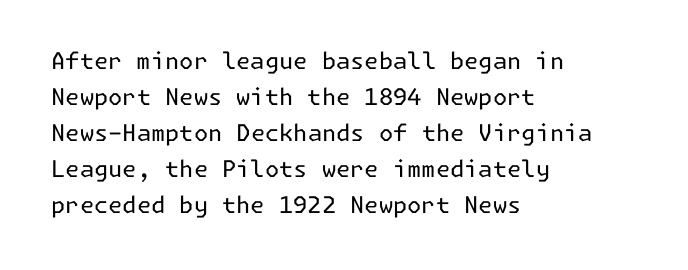
Nothing unusual about the tracking: characters are spaced as the font intends. The typesetter chose a ragged-right arrangement here. Vertical strokes here are truly vertical. In terms of leading, this rendering sits right in the middle.
